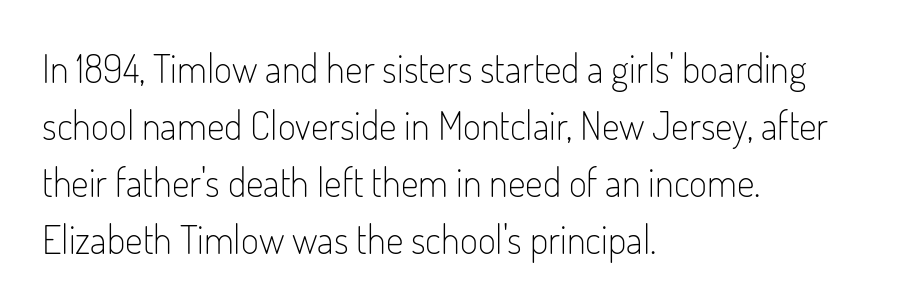
The image shows 39 px light, condensed sans-serif type, upright; set left-aligned, normal line spacing (1.46x), normal letter spacing, not underlined; low stroke contrast and a small x-height.
